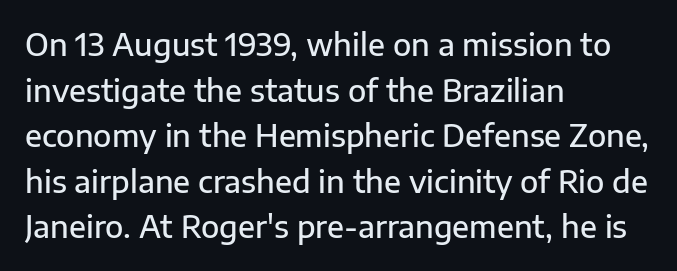
Strokes here are thickened, but only to semibold level. Classification — sans serif. Glyph-to-glyph distance matches everyday printed text. These lines are rendered in a variable-pitch font. Only glyphs here, with clear space below each row. The passage is arranged the way most books set body copy — flush left.
